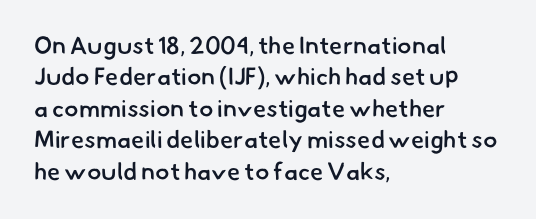
What's the leading like? Ordinary, nothing unusual. Notice the strokes are somewhat thickened but not fully heavy: this is a semibold. Letter spacing: default. The area under the type is left untouched. The rag falls on the right side of this text block.
